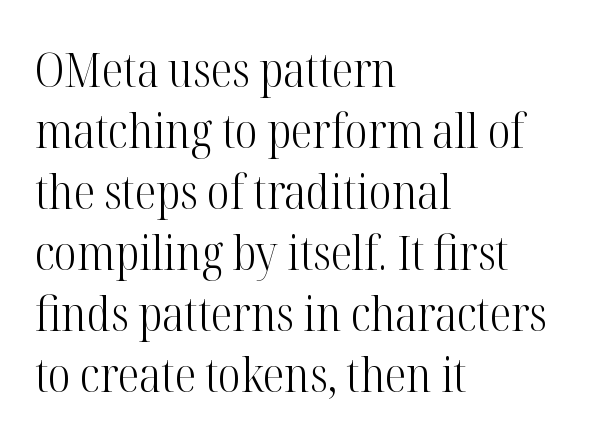
{"serif": "yes", "italic": "no", "bold": "no", "weight": "light", "width": "condensed", "stroke_contrast": "high", "x_height": "medium", "monospaced": "no", "underline": "no", "align": "left", "line_spacing": "normal", "line_spacing_ratio": 1.27, "letter_spacing": "normal", "letter_spacing_em": 0.0, "glyph_px": 48}
